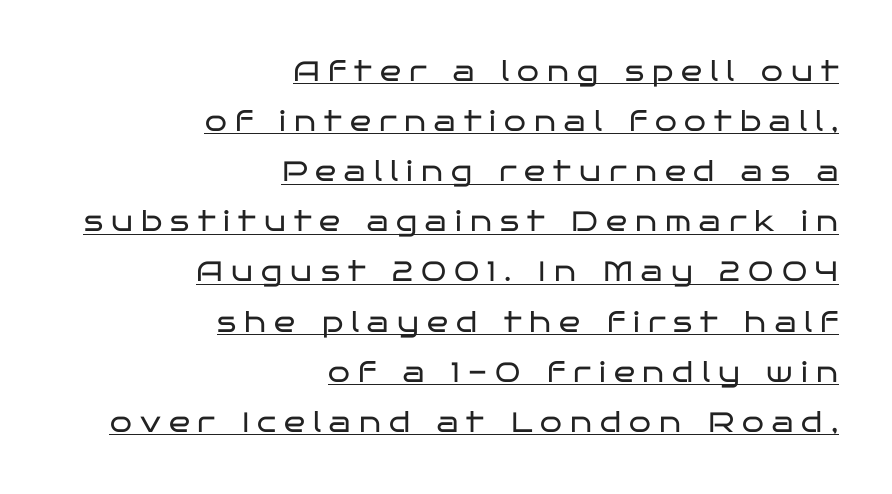
{"serif": "no", "italic": "no", "bold": "no", "weight": "regular", "width": "wide", "stroke_contrast": "low", "x_height": "large", "monospaced": "no", "underline": "yes", "align": "right", "line_spacing_ratio": 1.79, "letter_spacing": "wide", "letter_spacing_em": 0.29, "glyph_px": 28}
